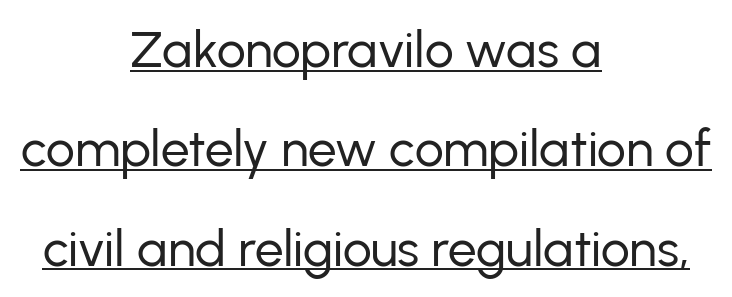
No extra tracking has been applied to these lines. Posture: vertical. The designer dialed line spacing up above the default. The rendering uses natural spacing where letterforms have individual widths.
